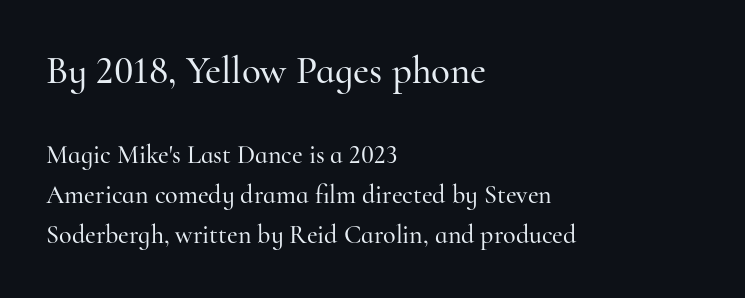
{"serif": "yes", "italic": "no", "width": "normal", "stroke_contrast": "high", "x_height": "small", "monospaced": "no", "underline": "no", "align": "left", "line_spacing": "normal", "line_spacing_ratio": 1.55, "letter_spacing": "normal", "letter_spacing_em": 0.0, "larger_block": "first", "size_ratio": 1.5, "glyph_px": 39}
